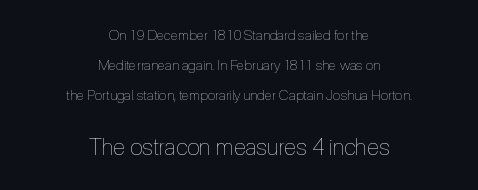
Size contrast runs from small at the top to large at the bottom. The passage is arranged like a title page — every line centered. This reads as an unemphasized weight, regular at the heaviest. How are the letters spaced? Ordinarily, with no added tracking. Style check: upright.
